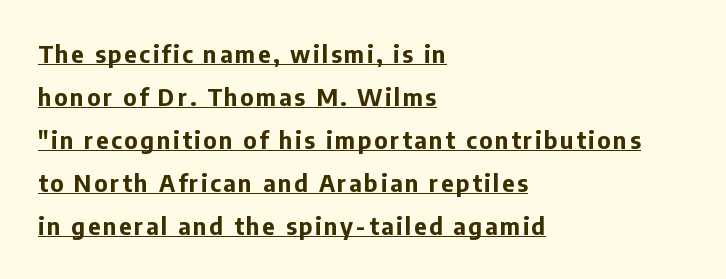
The image shows 24 px bold type, upright; set left-aligned, line spacing 1.79x, underlined.
